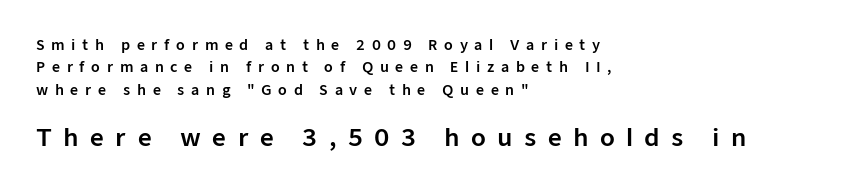
Whoever set this made the second block the dominant, larger element. This is the regular roman posture of the typeface. Bare-footed words on every line. Loose tracking; the words dissolve into strings of separated letters. This rendering uses left alignment, leaving the right contour irregular.
